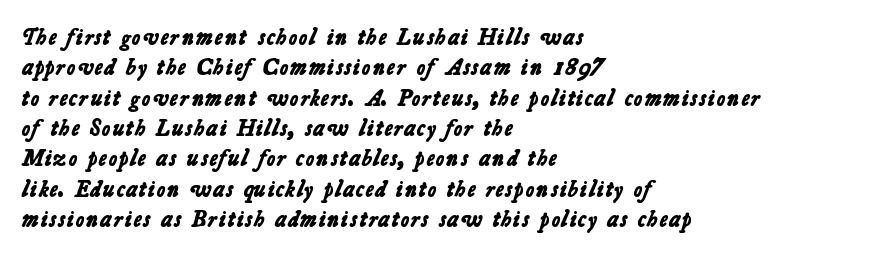
Q: Is the text bold? A: Yes.
Q: Is the text underlined? A: No.
Q: How is the paragraph aligned? A: Left-aligned.
Q: Is the spacing between letters normal or unusually wide? A: Normal.
Q: Is the spacing between lines tight, normal or loose? A: Normal.
